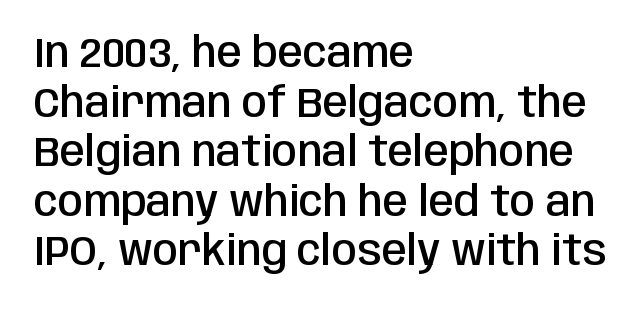
Q: Is the text bold? A: Semi-bold.
Q: Is the text italic (slanted)? A: No, it is upright.
Q: Is the typeface a serif or a sans-serif typeface? A: Sans-serif.
Q: Is the text underlined? A: No.
Q: How is the paragraph aligned? A: Left-aligned.
Q: Is the spacing between letters normal or unusually wide? A: Normal.
Q: Width (condensed, normal, or wide)? A: Condensed.
Q: Stroke contrast? A: Low.
Q: x-height? A: Large.
Q: Monospaced? A: No.
